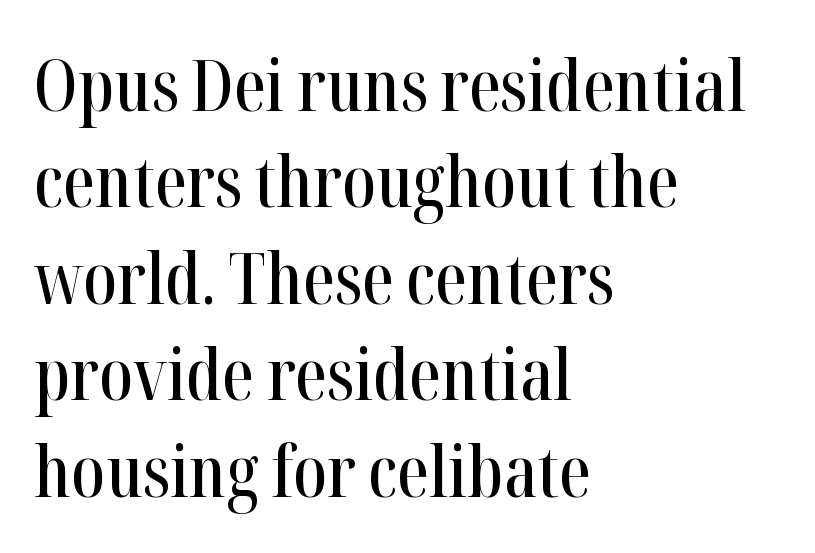
{"serif": "yes", "italic": "no", "width": "condensed", "stroke_contrast": "high", "x_height": "medium", "monospaced": "no", "underline": "no", "align": "left", "line_spacing": "normal", "line_spacing_ratio": 1.34, "letter_spacing": "normal", "letter_spacing_em": 0.0, "glyph_px": 72}
